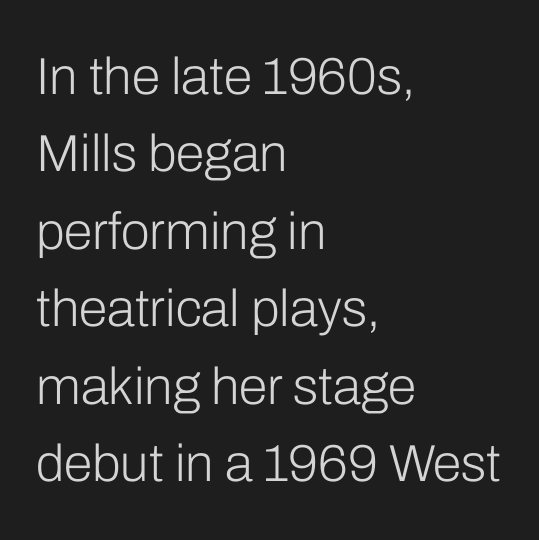
Q: Is the text bold? A: No.
Q: Is the text italic (slanted)? A: No, it is upright.
Q: Is the typeface a serif or a sans-serif typeface? A: Sans-serif.
Q: Is the text underlined? A: No.
Q: How is the paragraph aligned? A: Left-aligned.
Q: Is the spacing between letters normal or unusually wide? A: Normal.
Q: Is the spacing between lines tight, normal or loose? A: Normal.
Q: Width (condensed, normal, or wide)? A: Normal.
Q: Stroke contrast? A: Low.
Q: x-height? A: Medium.
Q: Monospaced? A: No.
